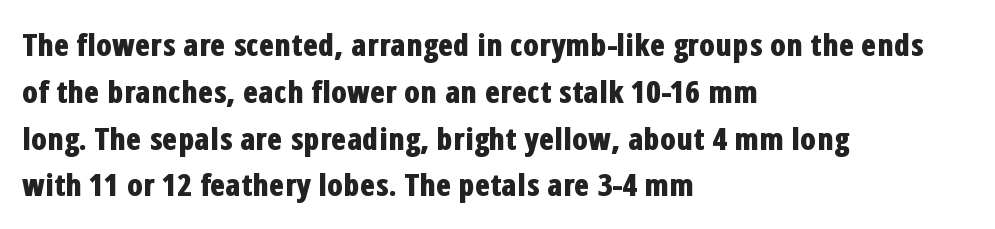
The image shows 31 px bold, condensed sans-serif type, upright; set left-aligned, normal line spacing (1.51x), normal letter spacing, not underlined; low stroke contrast and a medium x-height.
